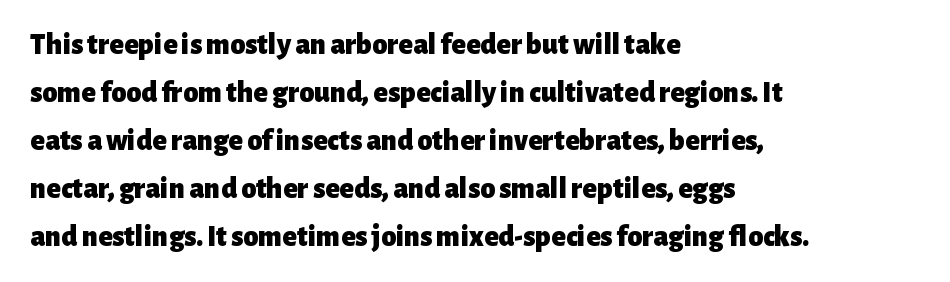
{"serif": "no", "italic": "no", "bold": "yes", "weight": "heavy", "width": "normal", "stroke_contrast": "low", "x_height": "medium", "monospaced": "no", "underline": "no", "align": "left", "line_spacing": "normal", "line_spacing_ratio": 1.6, "letter_spacing": "normal", "letter_spacing_em": 0.0, "glyph_px": 30}
